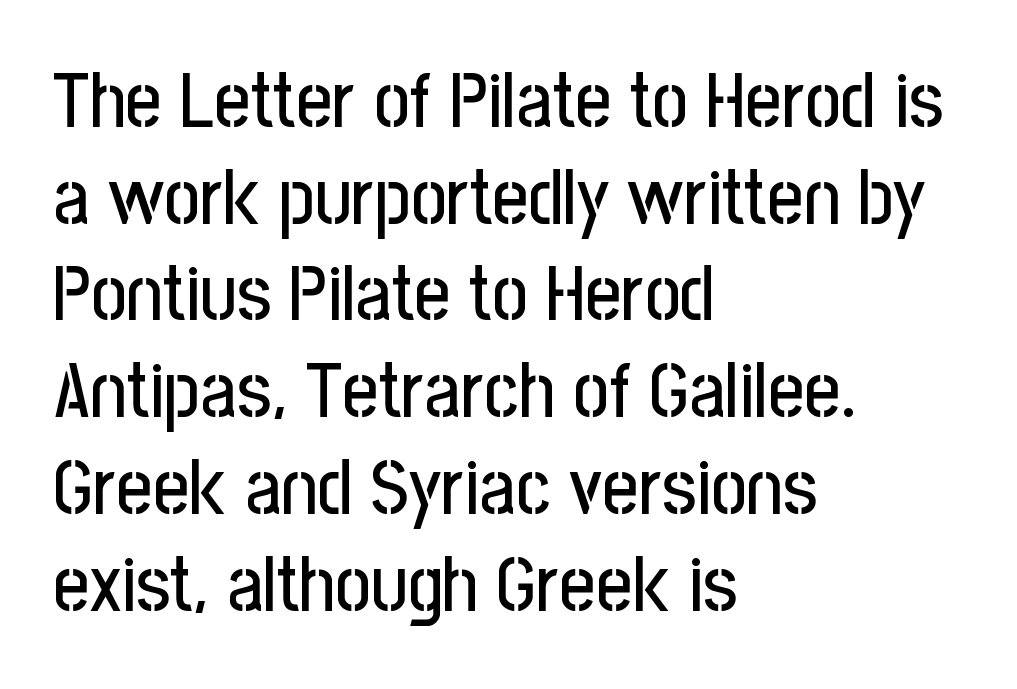
Q: Is the text italic (slanted)? A: No, it is upright.
Q: Is the typeface a serif or a sans-serif typeface? A: Sans-serif.
Q: Is the text underlined? A: No.
Q: How is the paragraph aligned? A: Left-aligned.
Q: Is the spacing between letters normal or unusually wide? A: Normal.
Q: Width (condensed, normal, or wide)? A: Condensed.
Q: Stroke contrast? A: Low.
Q: x-height? A: Medium.
Q: Monospaced? A: No.
